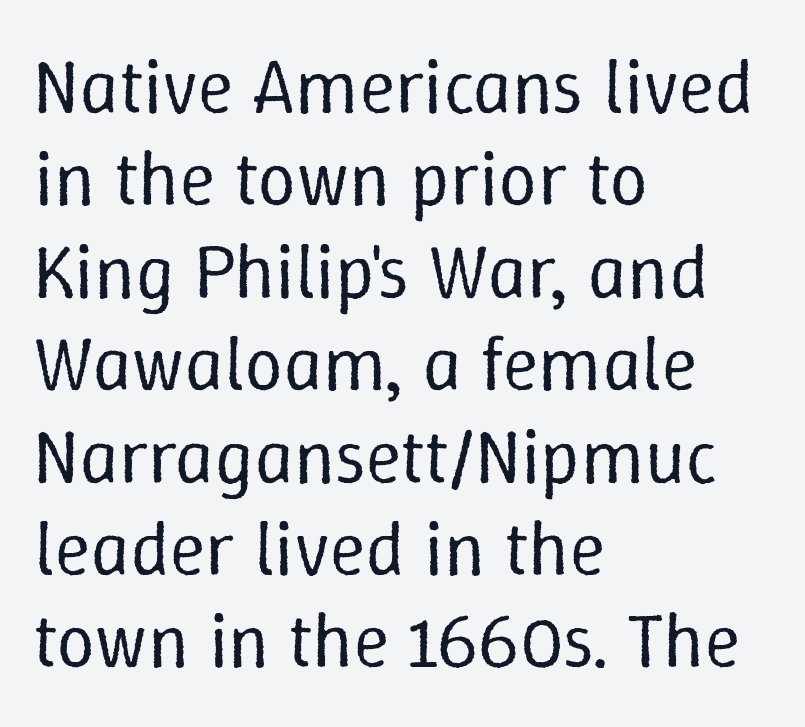
{"italic": "no", "bold": "no", "weight": "regular", "width": "normal", "stroke_contrast": "low", "x_height": "medium", "monospaced": "no", "underline": "no", "align": "left", "line_spacing_ratio": 1.2, "letter_spacing": "normal", "letter_spacing_em": 0.0, "glyph_px": 77}
